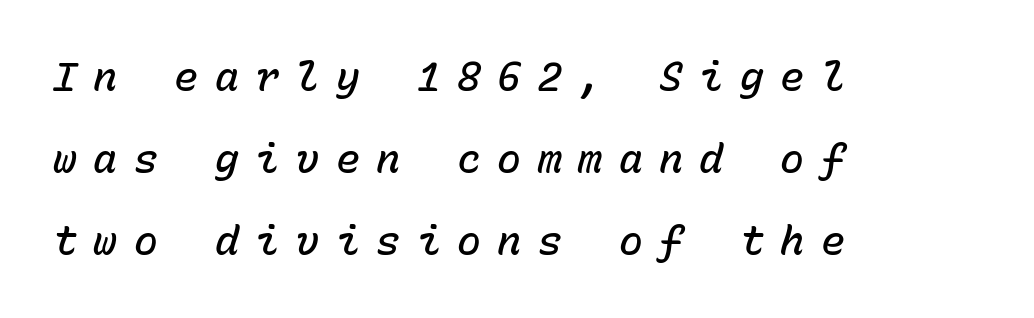
{"italic": "yes", "lean": "right", "slant_degrees": 15, "bold": "semi", "weight": "semibold", "width": "normal", "stroke_contrast": "low", "x_height": "medium", "monospaced": "yes", "underline": "no", "align": "left", "line_spacing": "loose", "line_spacing_ratio": 2.05, "letter_spacing": "wide", "letter_spacing_em": 0.41, "glyph_px": 40}
